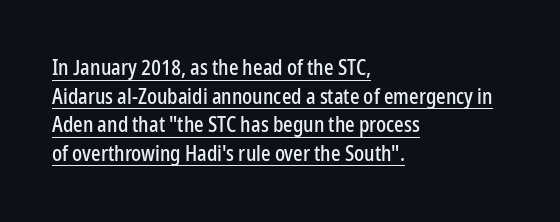
{"italic": "no", "underline": "yes", "align": "left", "line_spacing": "normal", "line_spacing_ratio": 1.36, "letter_spacing": "normal", "letter_spacing_em": 0.0, "glyph_px": 21}
